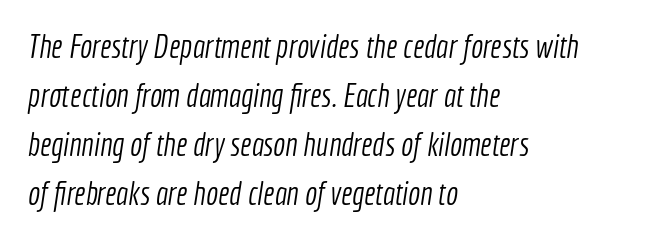
Q: Is the text bold? A: No.
Q: Is the typeface a serif or a sans-serif typeface? A: Sans-serif.
Q: Is the text underlined? A: No.
Q: How is the paragraph aligned? A: Left-aligned.
Q: Is the spacing between letters normal or unusually wide? A: Normal.
Q: Is the spacing between lines tight, normal or loose? A: Normal.
Q: Width (condensed, normal, or wide)? A: Condensed.
Q: x-height? A: Medium.
Q: Monospaced? A: No.
